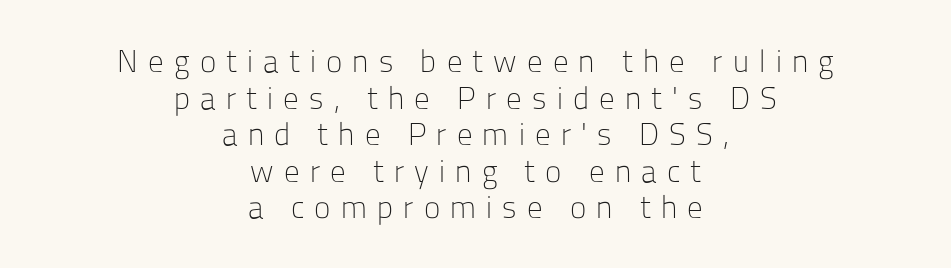
Q: Is the text bold? A: No.
Q: Is the text italic (slanted)? A: No, it is upright.
Q: Is the typeface a serif or a sans-serif typeface? A: Sans-serif.
Q: Is the text underlined? A: No.
Q: How is the paragraph aligned? A: Centered.
Q: Is the spacing between letters normal or unusually wide? A: Unusually wide.
Q: Width (condensed, normal, or wide)? A: Normal.
Q: Stroke contrast? A: Low.
Q: x-height? A: Medium.
Q: Monospaced? A: No.
